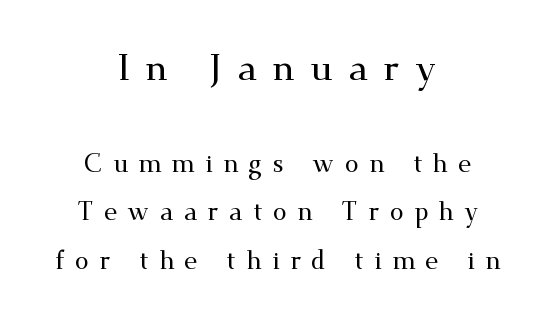
The image shows 37 px wide serif type, upright; set centered, loose line spacing (1.93x), unusually wide letter spacing (+0.42 em), not underlined; the first (top) block is 1.48x larger; medium stroke contrast and a small x-height.
